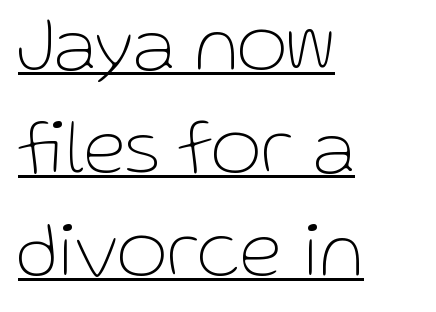
The image shows 77 px thin sans-serif type, upright; set left-aligned, normal line spacing (1.34x), normal letter spacing, underlined; low stroke contrast and a medium x-height.
